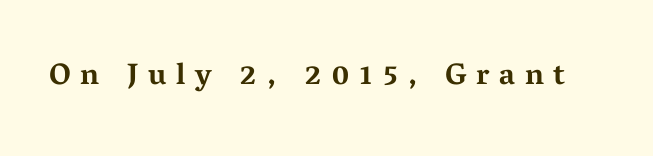
{"serif": "yes", "italic": "no", "bold": "yes", "weight": "bold", "width": "wide", "stroke_contrast": "medium", "x_height": "medium", "monospaced": "no", "underline": "no", "letter_spacing": "wide", "letter_spacing_em": 0.32, "glyph_px": 30}
